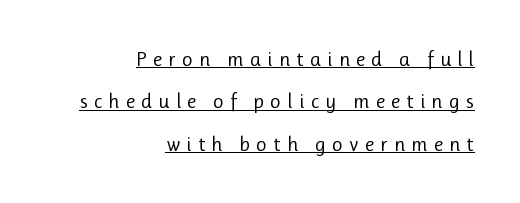
{"italic": "no", "bold": "no", "underline": "yes", "align": "right", "line_spacing": "loose", "line_spacing_ratio": 2.02, "letter_spacing": "wide", "letter_spacing_em": 0.29, "glyph_px": 21}
